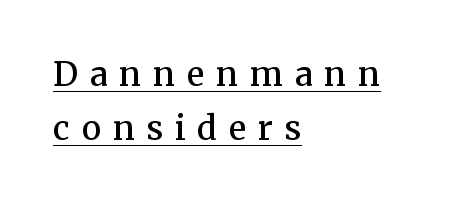
Q: Is the text bold? A: Semi-bold.
Q: Is the text italic (slanted)? A: No, it is upright.
Q: Is the typeface a serif or a sans-serif typeface? A: Serif.
Q: Is the text underlined? A: Yes.
Q: How is the paragraph aligned? A: Left-aligned.
Q: Is the spacing between letters normal or unusually wide? A: Unusually wide.
Q: Is the spacing between lines tight, normal or loose? A: Normal.
Q: Width (condensed, normal, or wide)? A: Normal.
Q: Stroke contrast? A: Medium.
Q: x-height? A: Medium.
Q: Monospaced? A: No.
